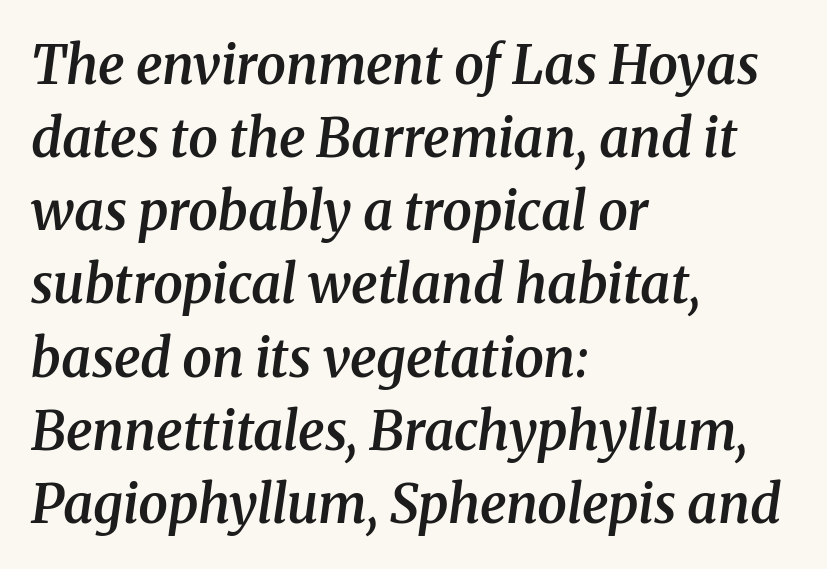
{"serif": "yes", "italic": "yes", "lean": "right", "slant_degrees": 8, "bold": "semi", "weight": "semibold", "width": "normal", "stroke_contrast": "medium", "x_height": "medium", "monospaced": "no", "underline": "no", "align": "left", "line_spacing": "normal", "line_spacing_ratio": 1.38, "letter_spacing": "normal", "letter_spacing_em": 0.0, "glyph_px": 53}
